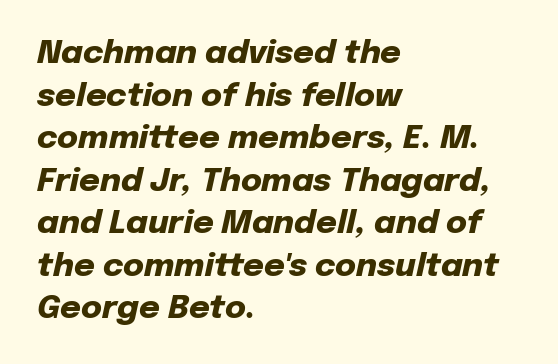
Q: Is the text bold? A: Yes.
Q: Is the text italic (slanted)? A: Yes, it leans right by about 12 degrees.
Q: Is the text underlined? A: No.
Q: How is the paragraph aligned? A: Left-aligned.
Q: Is the spacing between letters normal or unusually wide? A: Normal.
Q: Is the spacing between lines tight, normal or loose? A: Normal.
Q: Width (condensed, normal, or wide)? A: Normal.
Q: Stroke contrast? A: Low.
Q: x-height? A: Medium.
Q: Monospaced? A: No.
